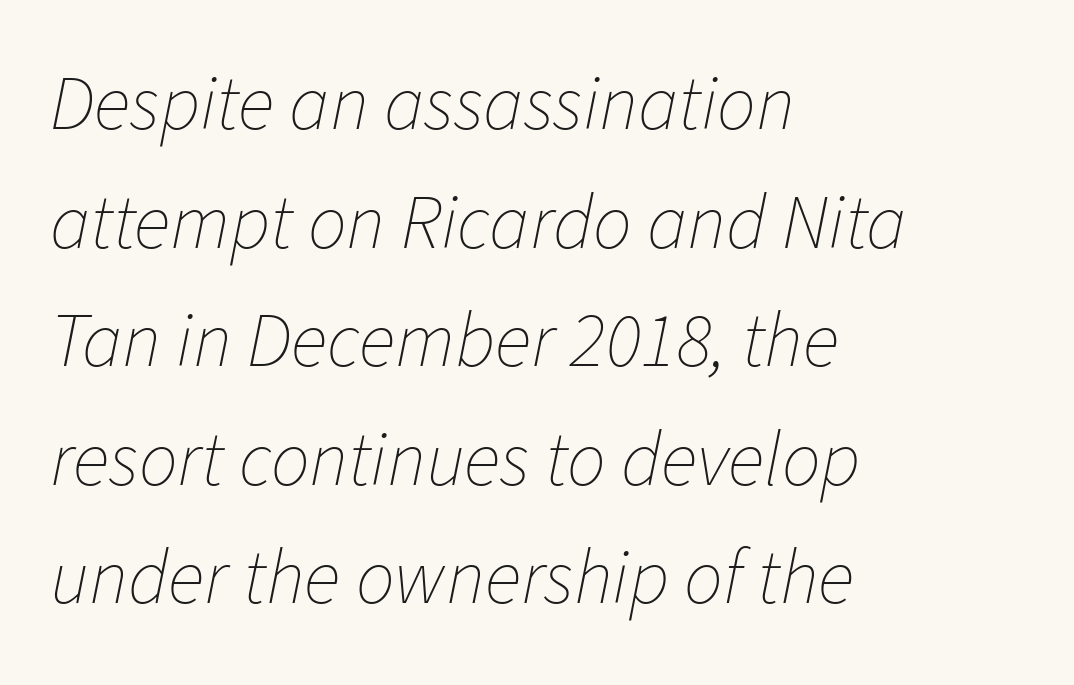
{"italic": "yes", "lean": "right", "slant_degrees": 11, "bold": "no", "weight": "thin", "width": "normal", "stroke_contrast": "low", "x_height": "medium", "monospaced": "no", "underline": "no", "align": "left", "line_spacing": "normal", "line_spacing_ratio": 1.54, "letter_spacing": "normal", "letter_spacing_em": 0.0, "glyph_px": 77}
